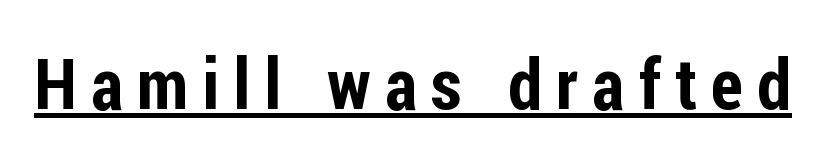
{"serif": "no", "italic": "no", "width": "condensed", "stroke_contrast": "low", "x_height": "medium", "monospaced": "no", "underline": "yes", "letter_spacing": "wide", "letter_spacing_em": 0.2, "glyph_px": 70}
